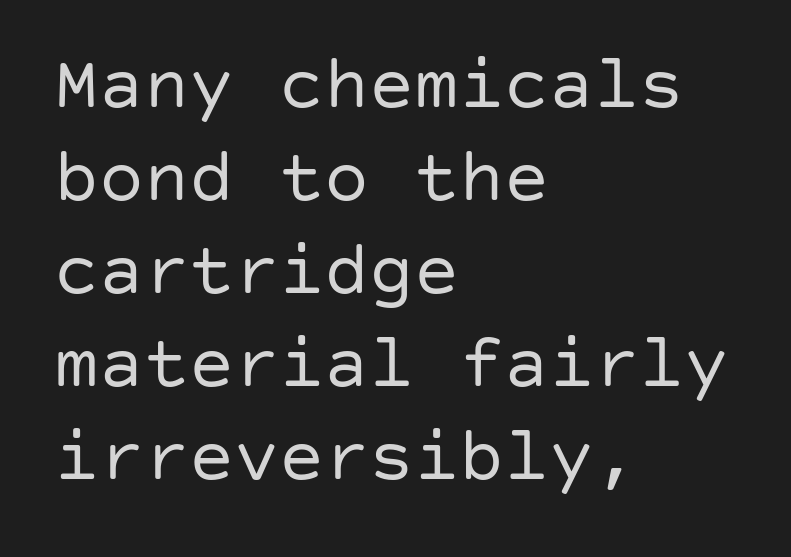
The image shows 75 px regular-weight sans-serif type, upright; set left-aligned, line spacing 1.24x, normal letter spacing, not underlined; low stroke contrast and a large x-height.
